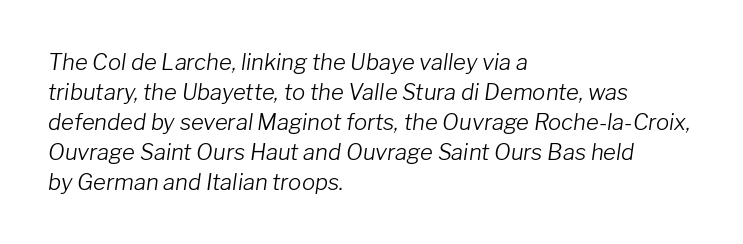
Q: Is the text bold? A: No.
Q: Is the text italic (slanted)? A: Yes, it leans right by about 8 degrees.
Q: Is the text underlined? A: No.
Q: How is the paragraph aligned? A: Left-aligned.
Q: Is the spacing between letters normal or unusually wide? A: Normal.
Q: Is the spacing between lines tight, normal or loose? A: Normal.
